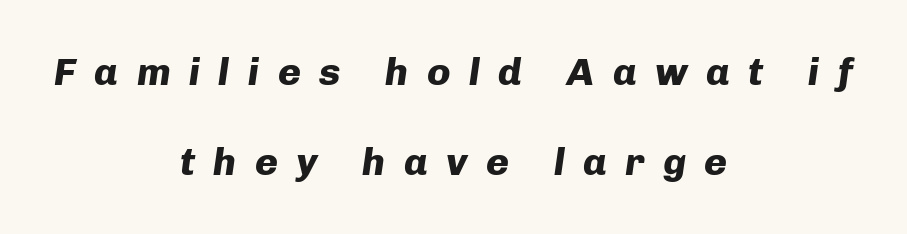
The image shows 39 px heavy type, italic (leaning right); set centered, loose line spacing (2.31x), unusually wide letter spacing (+0.47 em), not underlined; low stroke contrast and a medium x-height.
